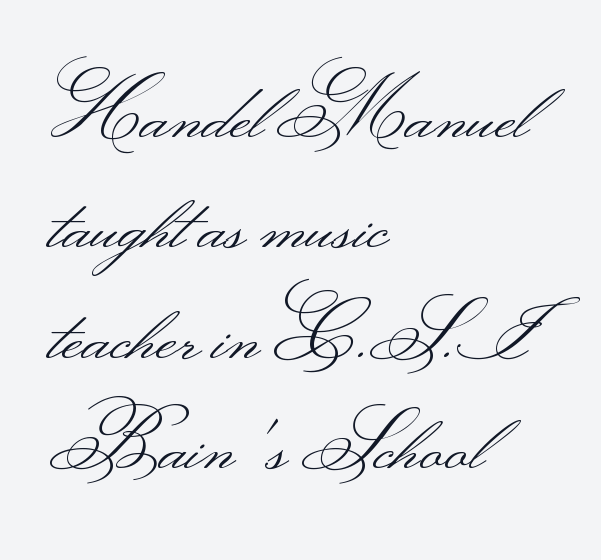
No chunkiness to these letters — they're not bold. The rendering shows plain stroke endings on the letterforms — a sans-serif design. You could not count columns in this text — the font is proportionally spaced. The designer left line spacing at the default. Just letters on the line, the space beneath them empty.
